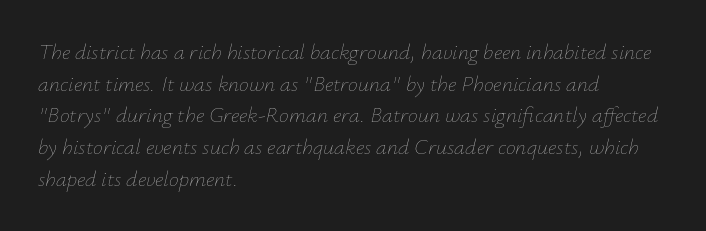
Q: Is the text bold? A: No.
Q: Is the text italic (slanted)? A: Yes, it leans right by about 12 degrees.
Q: Is the text underlined? A: No.
Q: How is the paragraph aligned? A: Left-aligned.
Q: Is the spacing between letters normal or unusually wide? A: Normal.
Q: Is the spacing between lines tight, normal or loose? A: Normal.
